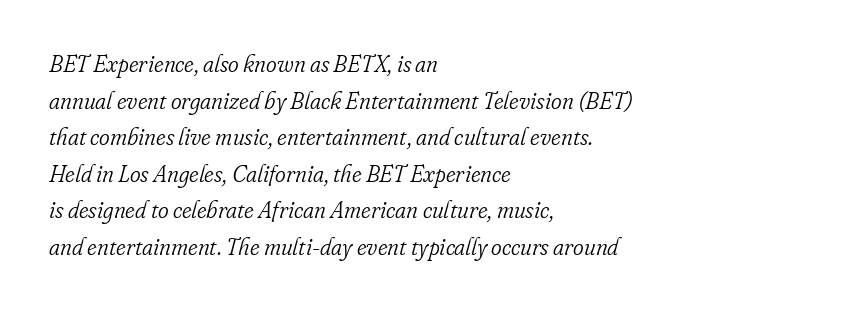
The glyphs look as if they've been sheared to an angle. Notice how descenders clear the ascenders below comfortably — that's standard leading. The line texture is even and compact thanks to regular tracking. Bold? No — there's no thickening of the strokes. Lines of text with bare space underneath.
